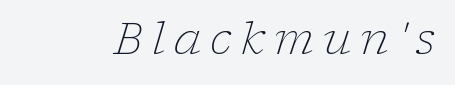
The image shows 44 px light serif type, italic (leaning right); set unusually wide letter spacing (+0.2 em), not underlined; low stroke contrast and a medium x-height.
